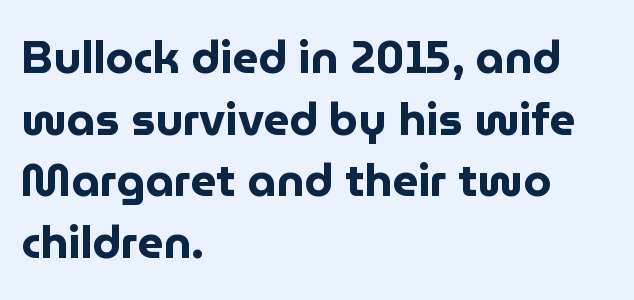
The image shows 45 px bold sans-serif type, upright; set left-aligned, normal line spacing (1.37x), normal letter spacing, not underlined; low stroke contrast and a medium x-height.
